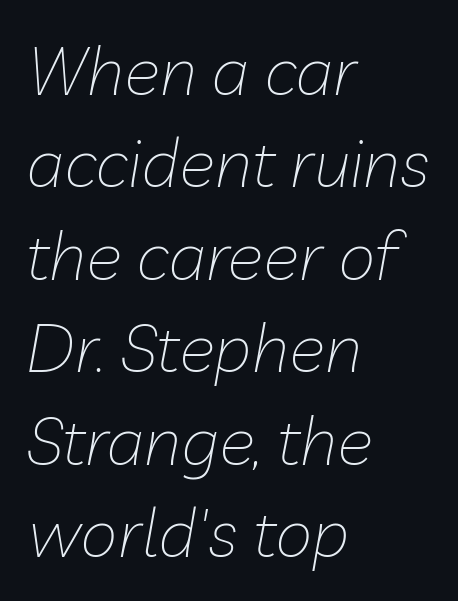
Q: Is the text bold? A: No.
Q: Is the text italic (slanted)? A: Yes, it leans right by about 10 degrees.
Q: Is the text underlined? A: No.
Q: How is the paragraph aligned? A: Left-aligned.
Q: Is the spacing between letters normal or unusually wide? A: Normal.
Q: Is the spacing between lines tight, normal or loose? A: Normal.
Q: Width (condensed, normal, or wide)? A: Normal.
Q: Stroke contrast? A: Low.
Q: x-height? A: Medium.
Q: Monospaced? A: No.
